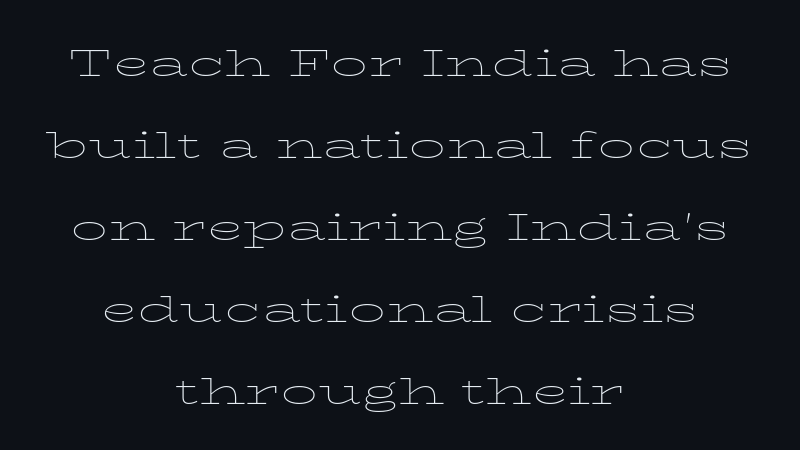
Bold? No — there's no thickening of the strokes. Lines of text with bare space underneath. Every stem runs plumb, perpendicular to the baseline. Characters follow at the spacing the type designer built in.
